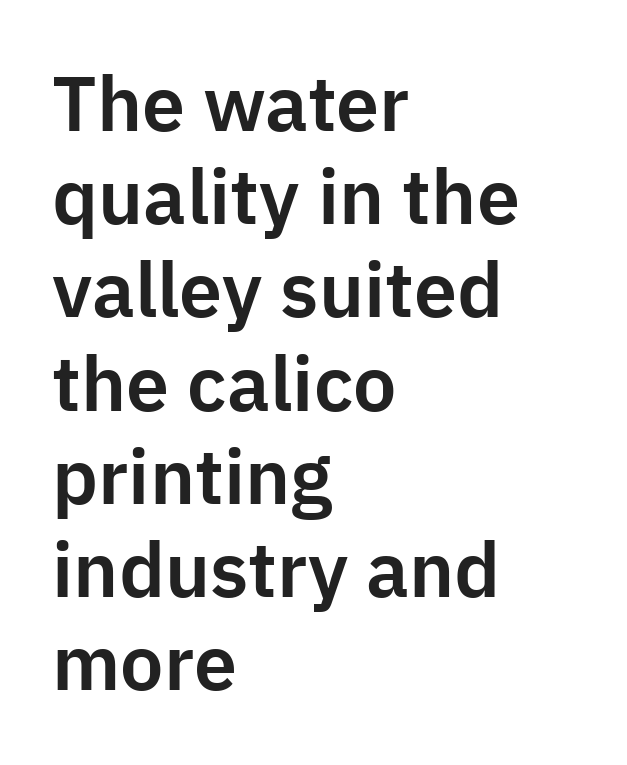
Q: Is the text italic (slanted)? A: No, it is upright.
Q: Is the typeface a serif or a sans-serif typeface? A: Sans-serif.
Q: Is the text underlined? A: No.
Q: How is the paragraph aligned? A: Left-aligned.
Q: Is the spacing between letters normal or unusually wide? A: Normal.
Q: Width (condensed, normal, or wide)? A: Normal.
Q: Stroke contrast? A: Low.
Q: x-height? A: Medium.
Q: Monospaced? A: No.
